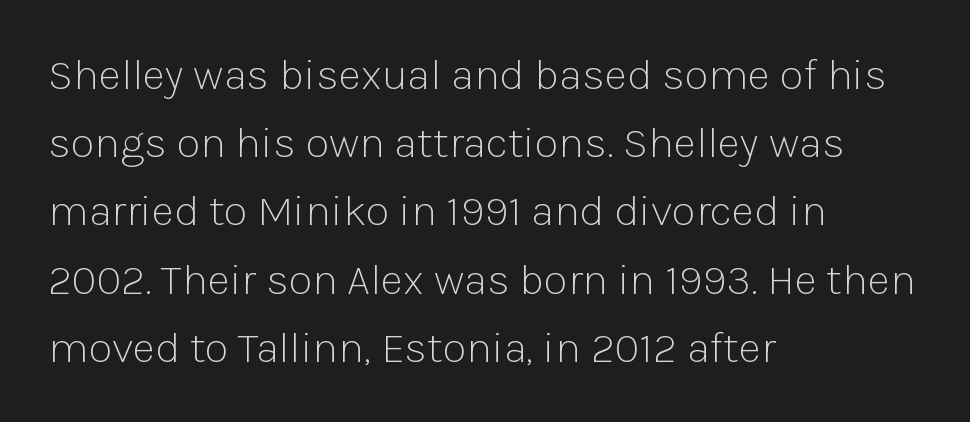
Q: Is the text bold? A: No.
Q: Is the text italic (slanted)? A: No, it is upright.
Q: Is the typeface a serif or a sans-serif typeface? A: Sans-serif.
Q: Is the text underlined? A: No.
Q: How is the paragraph aligned? A: Left-aligned.
Q: Is the spacing between letters normal or unusually wide? A: Normal.
Q: Is the spacing between lines tight, normal or loose? A: Normal.
Q: Width (condensed, normal, or wide)? A: Normal.
Q: Stroke contrast? A: Low.
Q: x-height? A: Medium.
Q: Monospaced? A: No.
